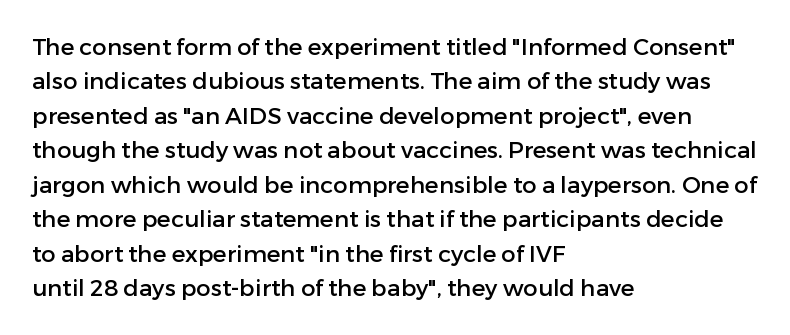
{"italic": "no", "underline": "no", "align": "left", "line_spacing": "normal", "line_spacing_ratio": 1.5, "letter_spacing": "normal", "letter_spacing_em": 0.0, "glyph_px": 23}
